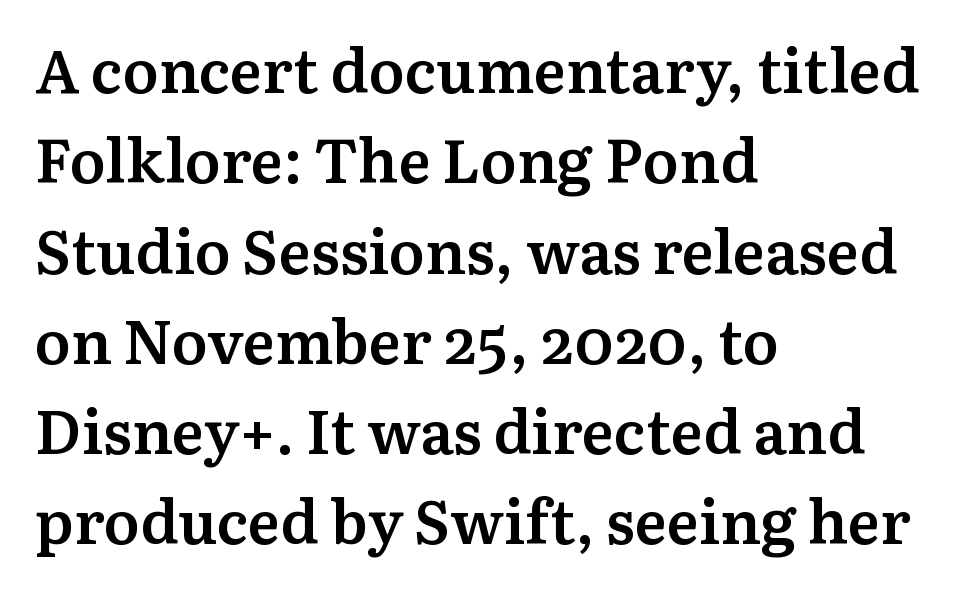
Q: Is the text bold? A: Semi-bold.
Q: Is the text italic (slanted)? A: No, it is upright.
Q: Is the typeface a serif or a sans-serif typeface? A: Serif.
Q: Is the text underlined? A: No.
Q: How is the paragraph aligned? A: Left-aligned.
Q: Is the spacing between letters normal or unusually wide? A: Normal.
Q: Is the spacing between lines tight, normal or loose? A: Normal.
Q: Width (condensed, normal, or wide)? A: Normal.
Q: Stroke contrast? A: Medium.
Q: x-height? A: Medium.
Q: Monospaced? A: No.
